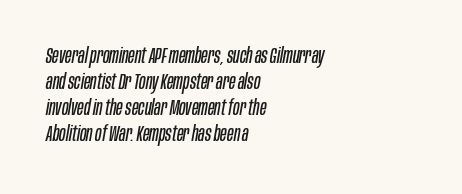
Q: Is the text bold? A: No.
Q: Is the text italic (slanted)? A: Yes, it leans right by about 10 degrees.
Q: Is the text underlined? A: No.
Q: How is the paragraph aligned? A: Left-aligned.
Q: Is the spacing between letters normal or unusually wide? A: Normal.
